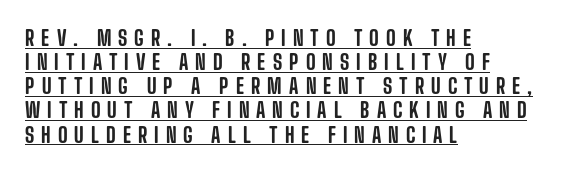
These lines have a slow, spaced-out rhythm from letter to letter. The typesetter chose a ragged-right arrangement here. Underline: present. Designer's note — italics off, roman on. Each new line begins almost immediately beneath the previous one.
